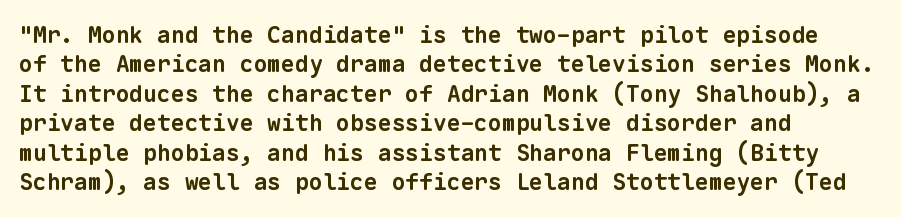
The vertical gap from one line to the next is medium. The characters look thick and weighty, a clear bold. Underlining? Definitely not there. This rendering uses left alignment, leaving the right contour irregular.
